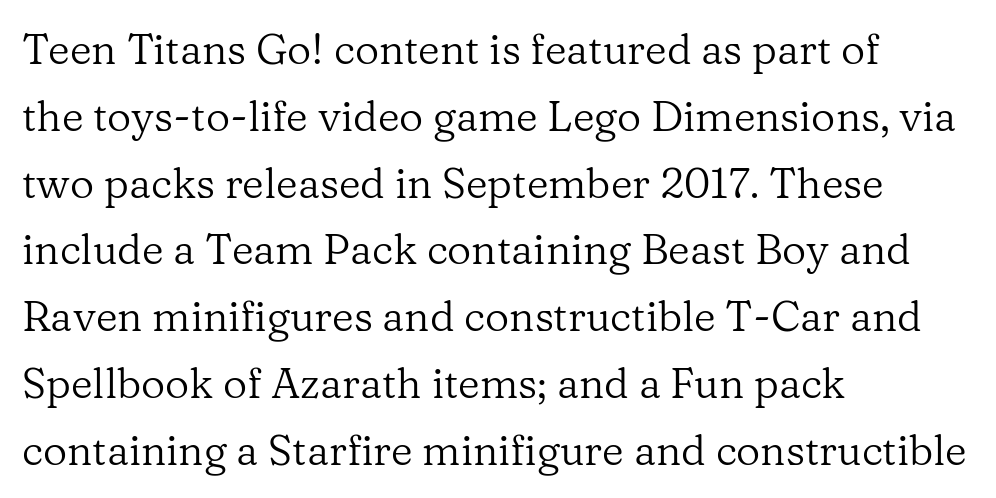
The image shows 42 px regular-weight serif type, upright; set left-aligned, normal line spacing (1.59x), normal letter spacing, not underlined; low stroke contrast and a medium x-height.
